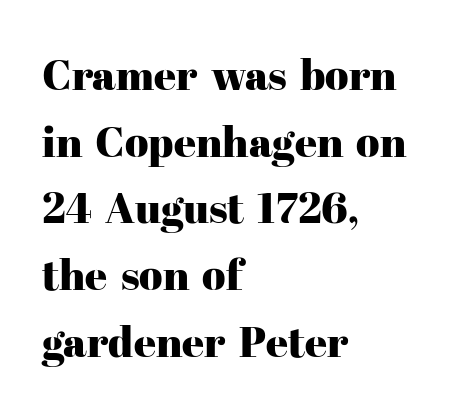
{"serif": "yes", "italic": "no", "width": "normal", "stroke_contrast": "high", "x_height": "medium", "monospaced": "no", "underline": "no", "align": "left", "line_spacing": "normal", "line_spacing_ratio": 1.55, "letter_spacing": "normal", "letter_spacing_em": 0.0, "glyph_px": 43}
